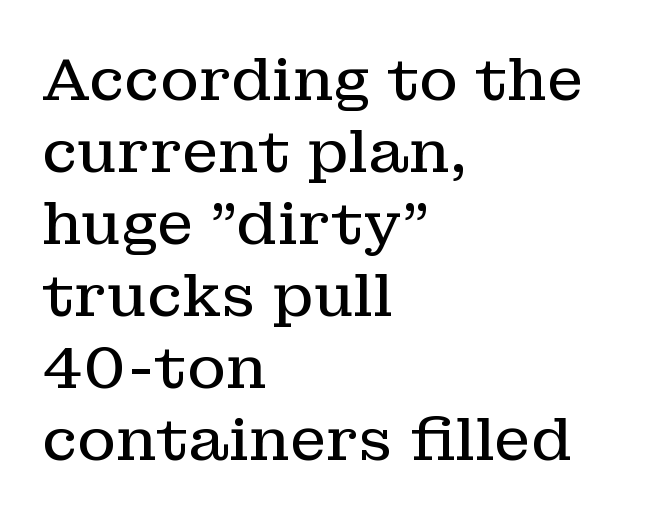
The lines are quadded left. You can tell it's not italic because the verticals are truly vertical. Glyph-to-glyph distance matches everyday printed text. The strokes are not fattened; the text isn't bold. Regarding serifs, this sample has them. The area under the type is left untouched.
